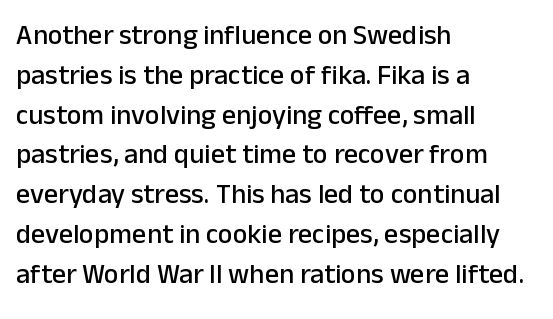
Q: Is the text italic (slanted)? A: No, it is upright.
Q: Is the typeface a serif or a sans-serif typeface? A: Sans-serif.
Q: Is the text underlined? A: No.
Q: How is the paragraph aligned? A: Left-aligned.
Q: Is the spacing between letters normal or unusually wide? A: Normal.
Q: Is the spacing between lines tight, normal or loose? A: Normal.
Q: Width (condensed, normal, or wide)? A: Normal.
Q: Stroke contrast? A: Low.
Q: x-height? A: Medium.
Q: Monospaced? A: No.
